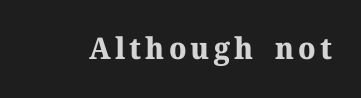
Q: Is the text bold? A: Yes.
Q: Is the text italic (slanted)? A: No, it is upright.
Q: Is the typeface a serif or a sans-serif typeface? A: Serif.
Q: Is the text underlined? A: No.
Q: Width (condensed, normal, or wide)? A: Normal.
Q: Stroke contrast? A: Medium.
Q: x-height? A: Medium.
Q: Monospaced? A: No.
